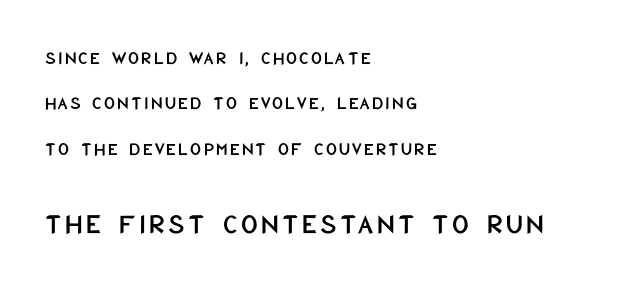
Q: Is the text italic (slanted)? A: No, it is upright.
Q: Is the typeface a serif or a sans-serif typeface? A: Sans-serif.
Q: Is the text underlined? A: No.
Q: How is the paragraph aligned? A: Left-aligned.
Q: Is the spacing between lines tight, normal or loose? A: Loose.
Q: Which block of text is set in a larger size, the first (top) or the second (bottom)? A: The second (bottom) one.
Q: Width (condensed, normal, or wide)? A: Condensed.
Q: Stroke contrast? A: Low.
Q: x-height? A: Large.
Q: Monospaced? A: No.
